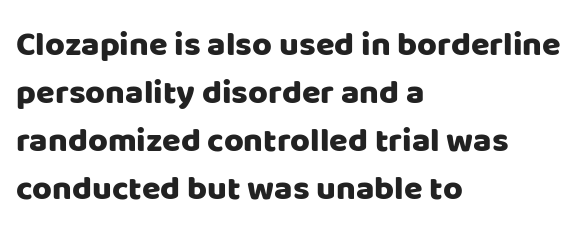
The image shows 34 px sans-serif type, upright; set left-aligned, normal line spacing (1.41x), normal letter spacing, not underlined; low stroke contrast and a large x-height.
